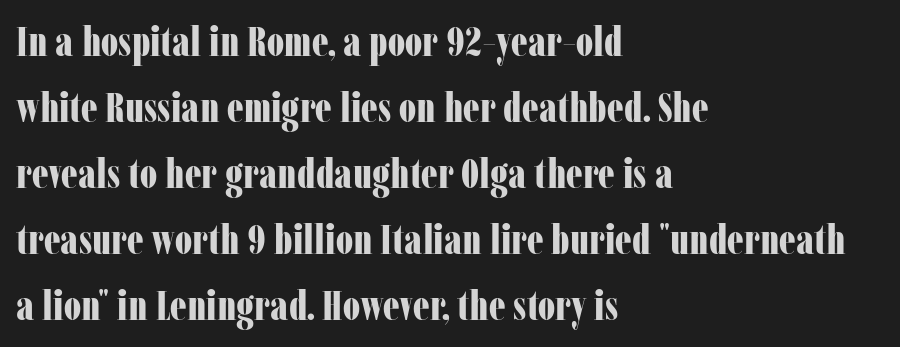
Underline: absent. Visually the block forms a straight wall on the left and a jagged coastline on the right. Quick note: interline space is typical. Summary of weight: heavy, a full bold. Students, note that the glyphs here touch the page at normal intervals. These lines are composed in type with serifs.
